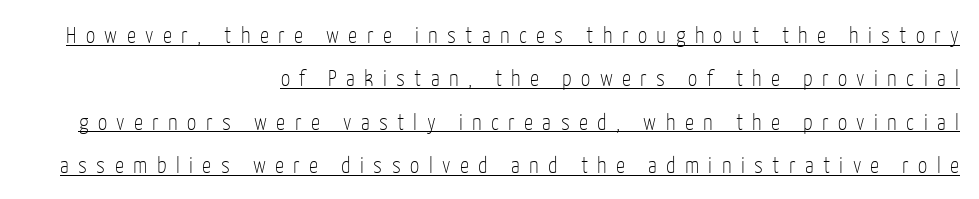
{"italic": "no", "bold": "no", "underline": "yes", "align": "right", "line_spacing_ratio": 1.89, "letter_spacing": "wide", "letter_spacing_em": 0.41, "glyph_px": 23}
